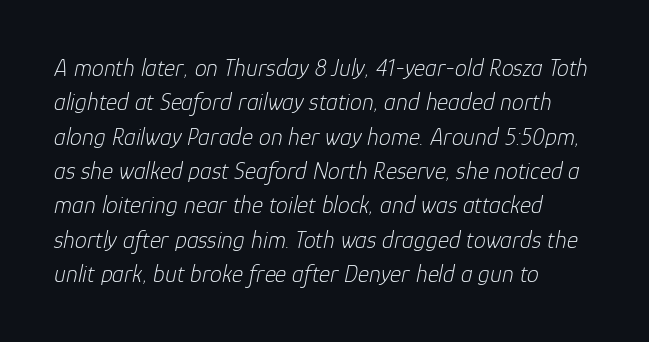
Q: Is the text bold? A: No.
Q: Is the text italic (slanted)? A: Yes, it leans right by about 12 degrees.
Q: Is the text underlined? A: No.
Q: How is the paragraph aligned? A: Left-aligned.
Q: Is the spacing between letters normal or unusually wide? A: Normal.
Q: Is the spacing between lines tight, normal or loose? A: Normal.
